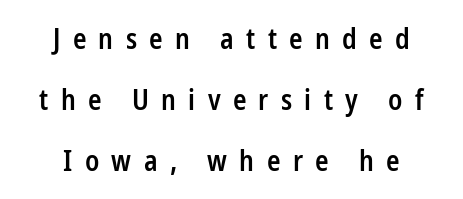
Q: Is the text bold? A: Semi-bold.
Q: Is the text italic (slanted)? A: No, it is upright.
Q: Is the typeface a serif or a sans-serif typeface? A: Sans-serif.
Q: Is the text underlined? A: No.
Q: How is the paragraph aligned? A: Centered.
Q: Is the spacing between letters normal or unusually wide? A: Unusually wide.
Q: Is the spacing between lines tight, normal or loose? A: Loose.
Q: Width (condensed, normal, or wide)? A: Condensed.
Q: Stroke contrast? A: Low.
Q: x-height? A: Medium.
Q: Monospaced? A: No.
